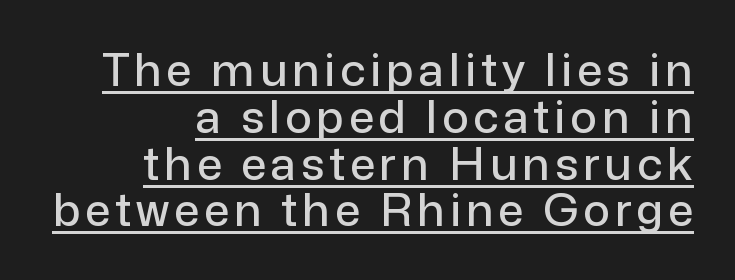
{"serif": "no", "italic": "no", "width": "normal", "stroke_contrast": "low", "x_height": "medium", "monospaced": "no", "underline": "yes", "align": "right", "line_spacing": "tight", "line_spacing_ratio": 1.04, "glyph_px": 45}
